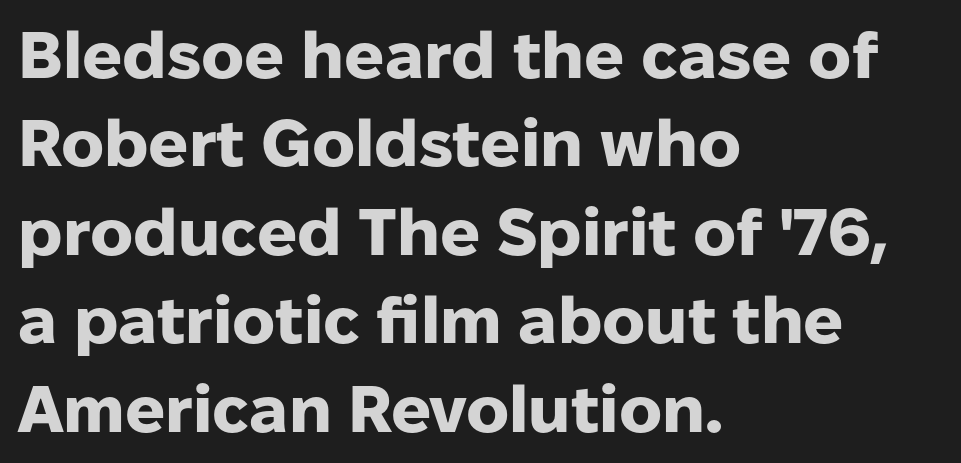
No feet cap the strokes, marking this as sans-serif type. The lettering holds an erect, upright posture throughout. Vertical spacing — default. The glyphs have the mass of a bold cut. Underlining? Definitely not there.
